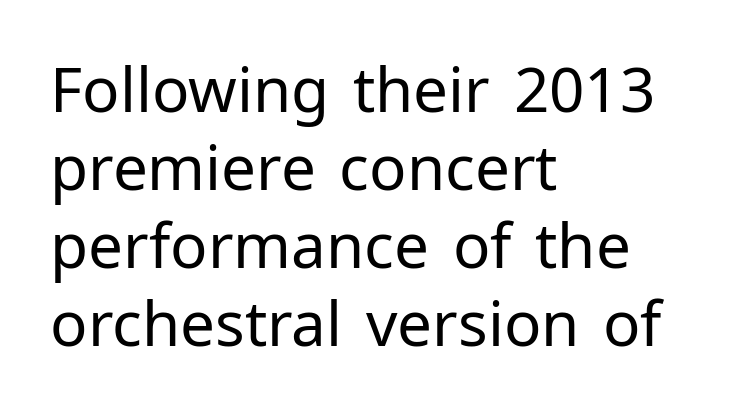
The zone under the glyphs is completely vacant. Stroke mass is kept to a normal reading level or below. The face used here is a sans, in the tradition of grotesques and geometrics. The rendering uses a moderate line-height, typical for paragraphs.
